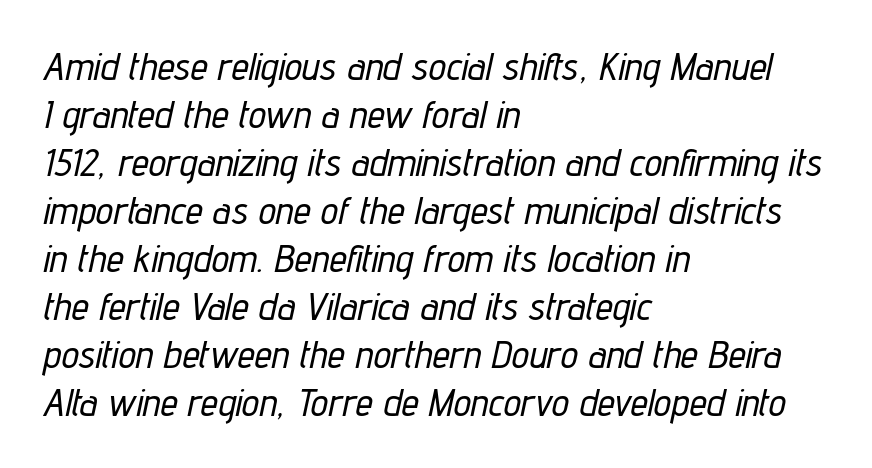
Q: Is the text italic (slanted)? A: Yes, it leans right by about 12 degrees.
Q: Is the text underlined? A: No.
Q: How is the paragraph aligned? A: Left-aligned.
Q: Is the spacing between letters normal or unusually wide? A: Normal.
Q: Width (condensed, normal, or wide)? A: Condensed.
Q: Stroke contrast? A: Low.
Q: x-height? A: Medium.
Q: Monospaced? A: No.
